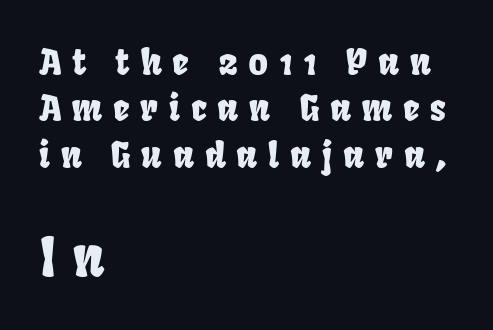
You can tell from the bare stems that sans-serif type was used. The letterforms stand isolated, each surrounded by extra space. Leftover space on each line is placed entirely after the last word. Size hierarchy here favors the trailing block over the leading one. Honestly, the row spacing looks completely unremarkable. Lines of text with bare space underneath.
